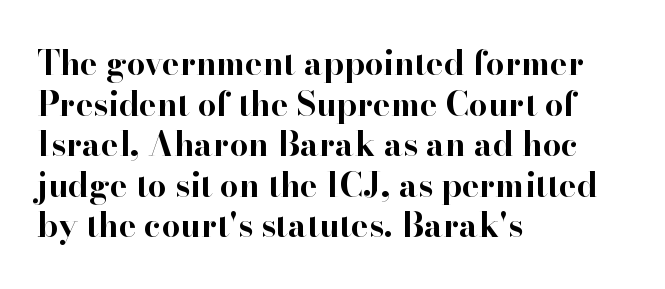
The image shows 33 px bold serif type, upright; set left-aligned, line spacing 1.23x, normal letter spacing, not underlined; high stroke contrast and a small x-height.
